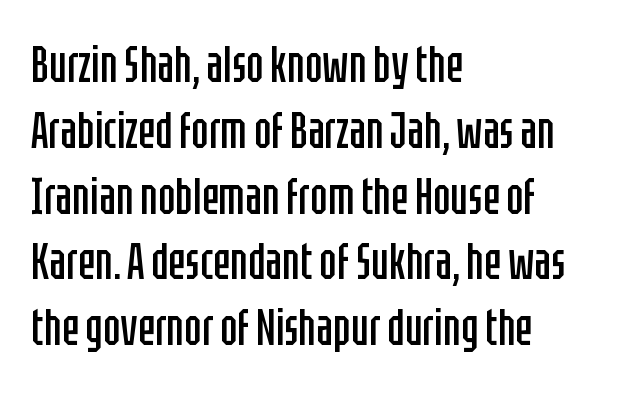
These lines sit exactly where default settings would place them. What kind of face is this? One without serifs — a sans. The setting favours the left margin, as ordinary paragraphs usually do. Think standard paragraph weight, or any step lighter than that.
